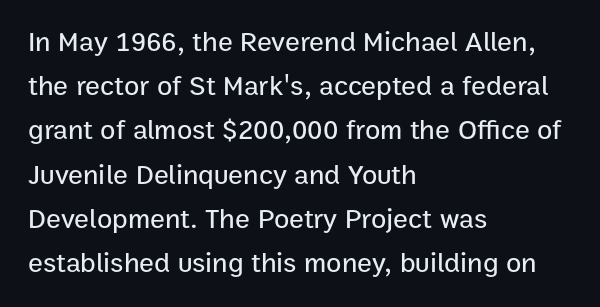
Q: Is the text italic (slanted)? A: No, it is upright.
Q: Is the typeface a serif or a sans-serif typeface? A: Sans-serif.
Q: Is the text underlined? A: No.
Q: How is the paragraph aligned? A: Left-aligned.
Q: Is the spacing between letters normal or unusually wide? A: Normal.
Q: Is the spacing between lines tight, normal or loose? A: Normal.
Q: Width (condensed, normal, or wide)? A: Normal.
Q: Stroke contrast? A: Low.
Q: x-height? A: Medium.
Q: Monospaced? A: No.
